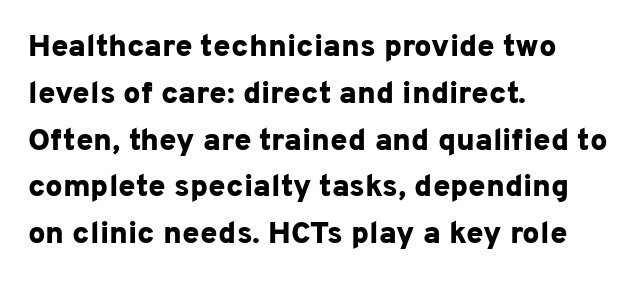
Q: Is the text bold? A: Yes.
Q: Is the text italic (slanted)? A: No, it is upright.
Q: Is the typeface a serif or a sans-serif typeface? A: Sans-serif.
Q: Is the text underlined? A: No.
Q: How is the paragraph aligned? A: Left-aligned.
Q: Is the spacing between letters normal or unusually wide? A: Normal.
Q: Is the spacing between lines tight, normal or loose? A: Normal.
Q: Width (condensed, normal, or wide)? A: Normal.
Q: Stroke contrast? A: Low.
Q: x-height? A: Medium.
Q: Monospaced? A: No.
